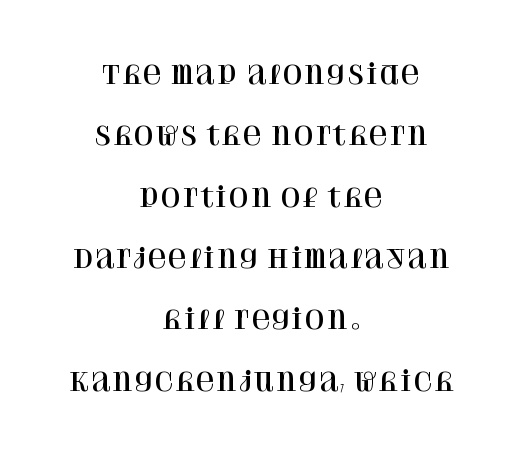
{"italic": "no", "underline": "no", "align": "center", "line_spacing": "loose", "line_spacing_ratio": 2.36, "letter_spacing": "normal", "letter_spacing_em": 0.0, "glyph_px": 26}
